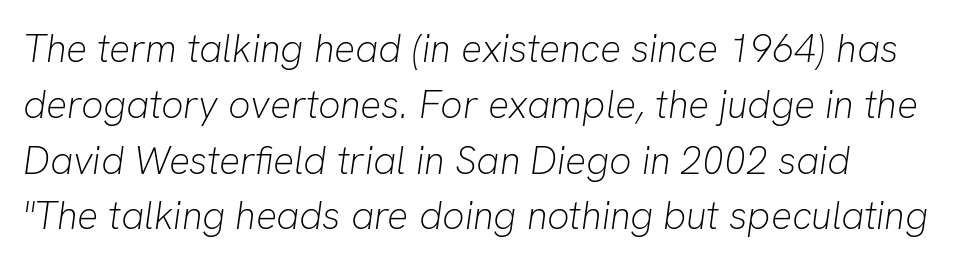
The face used here has a pronounced slope to its letters. Normally led — the rows are evenly, conventionally spaced. Think standard paragraph weight, or any step lighter than that. Tracking here is standard; glyphs follow each other at the usual distance. Think of a printed novel: that variable character pitch is what you see here. Short and long lines alike share a common starting point at left.
